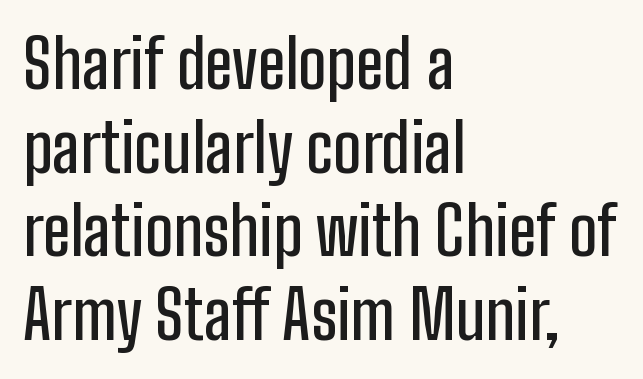
Where is the straight margin? On the left. Line spacing here is normal. Letter spacing: default. You could not count columns in this text — the font is proportionally spaced.
